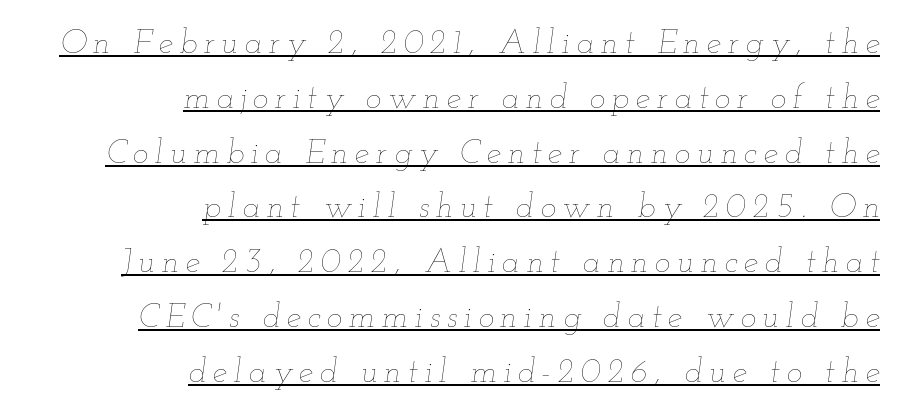
The image shows 33 px thin, wide type, italic (leaning right); set right-aligned, normal line spacing (1.66x), unusually wide letter spacing (+0.2 em), underlined; low stroke contrast and a small x-height.
